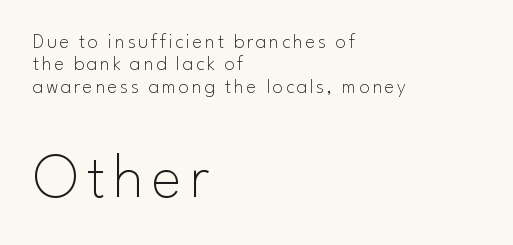
Caption: upper text group reduced, lower text group enlarged. Honestly, there is no underline to notice here at all. Is the type heavy? It reads as light-to-regular instead. The specimen reads as upright at a glance. Each new line begins almost immediately beneath the previous one.
